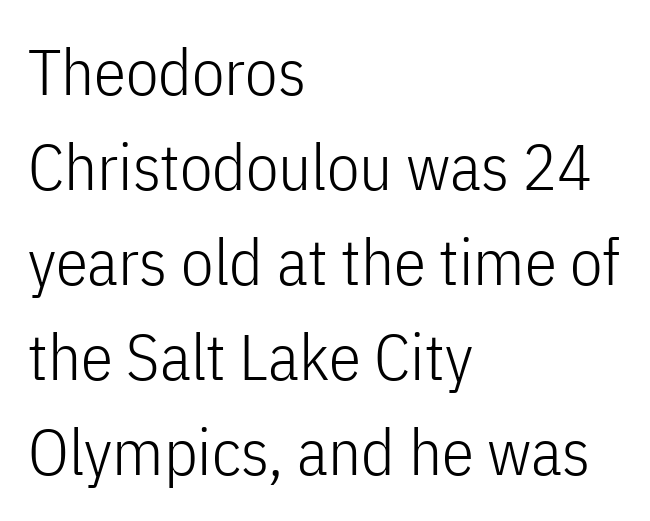
The image shows 65 px light, condensed sans-serif type, upright; set left-aligned, normal line spacing (1.46x), normal letter spacing, not underlined; low stroke contrast and a medium x-height.
